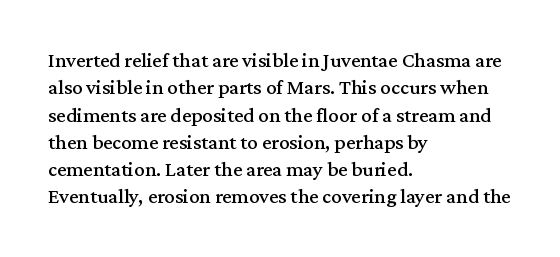
Q: Is the text italic (slanted)? A: No, it is upright.
Q: Is the text underlined? A: No.
Q: How is the paragraph aligned? A: Left-aligned.
Q: Is the spacing between letters normal or unusually wide? A: Normal.
Q: Is the spacing between lines tight, normal or loose? A: Normal.
